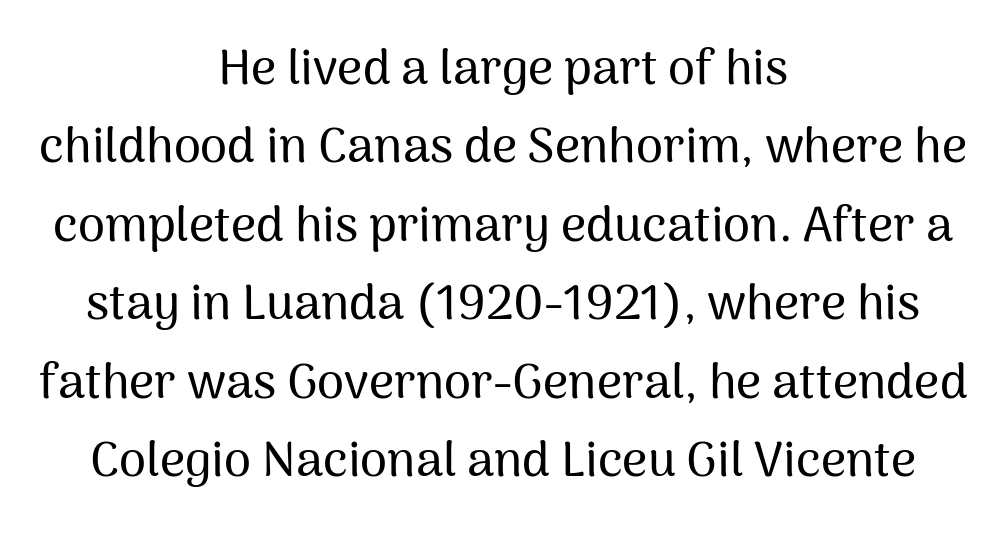
{"serif": "no", "italic": "no", "width": "normal", "stroke_contrast": "medium", "x_height": "medium", "monospaced": "no", "underline": "no", "align": "center", "line_spacing": "normal", "line_spacing_ratio": 1.6, "letter_spacing": "normal", "letter_spacing_em": 0.0, "glyph_px": 49}
